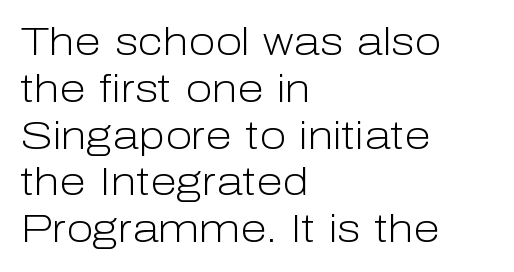
Q: Is the text bold? A: No.
Q: Is the text italic (slanted)? A: No, it is upright.
Q: Is the typeface a serif or a sans-serif typeface? A: Sans-serif.
Q: Is the text underlined? A: No.
Q: How is the paragraph aligned? A: Left-aligned.
Q: Is the spacing between letters normal or unusually wide? A: Normal.
Q: Width (condensed, normal, or wide)? A: Normal.
Q: Stroke contrast? A: Low.
Q: x-height? A: Medium.
Q: Monospaced? A: No.
